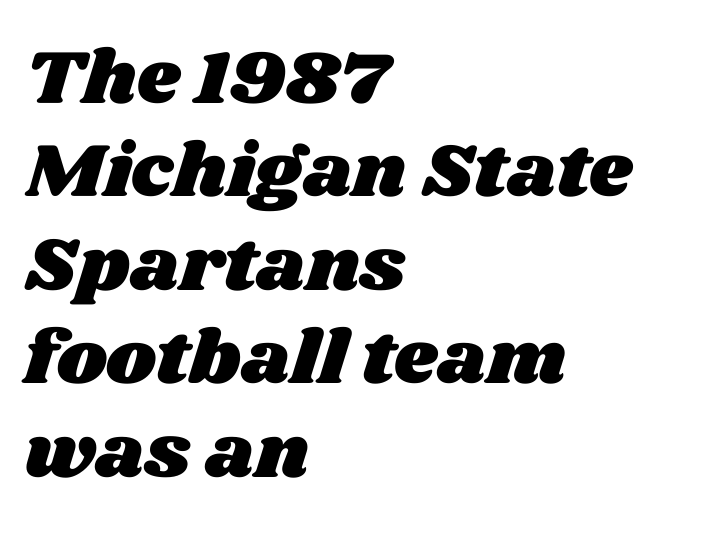
Q: Is the text underlined? A: No.
Q: How is the paragraph aligned? A: Left-aligned.
Q: Is the spacing between letters normal or unusually wide? A: Normal.
Q: Width (condensed, normal, or wide)? A: Wide.
Q: Stroke contrast? A: Medium.
Q: x-height? A: Large.
Q: Monospaced? A: No.
